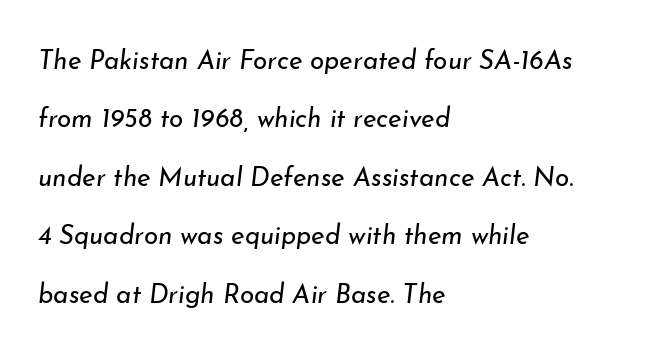
The image shows 26 px text type, italic (leaning right); set left-aligned, loose line spacing (2.25x), normal letter spacing, not underlined.
